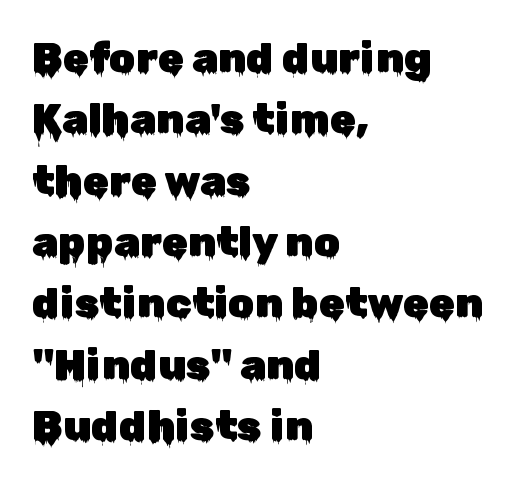
The specimen reads as upright at a glance. Classification — sans serif. Nothing unusual about the tracking: characters are spaced as the font intends. Each letter keeps its own natural width here, so spacing adapts to shape. Descender tails drop into unmarked territory.
